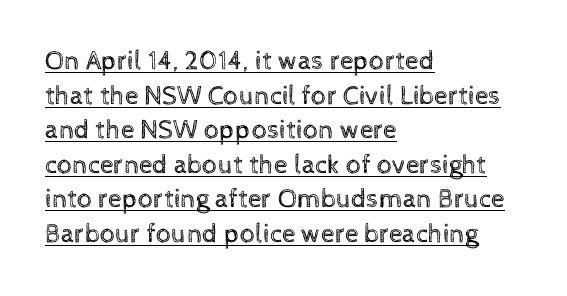
The image shows 27 px text type, upright; set left-aligned, normal line spacing (1.28x), normal letter spacing, underlined.
